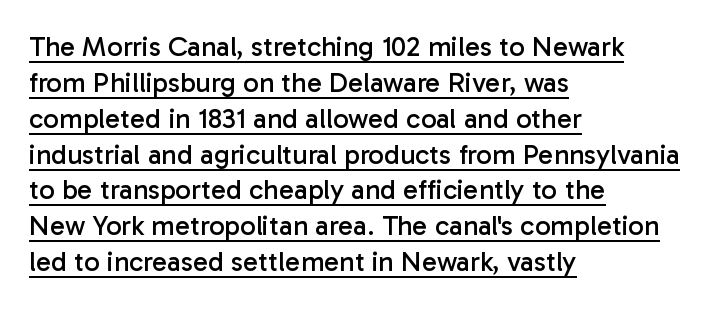
The image shows 28 px regular-weight sans-serif type, upright; set left-aligned, normal line spacing (1.28x), normal letter spacing, underlined; low stroke contrast and a medium x-height.
